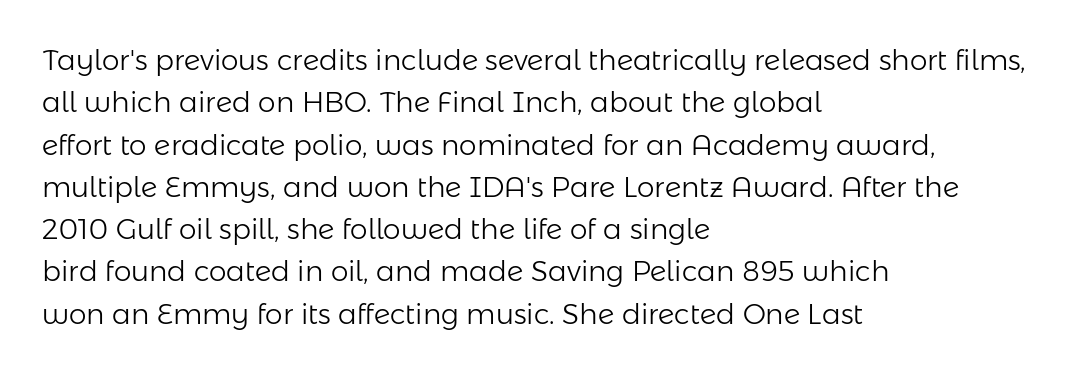
In CSS terms this would be text-align: left. Beneath every word, the page is bare. Between one letter and the next there's only the usual sliver of space. A typesetter would call this proportional, since set widths differ per character. Letterform terminals end flat and unadorned throughout the passage.
